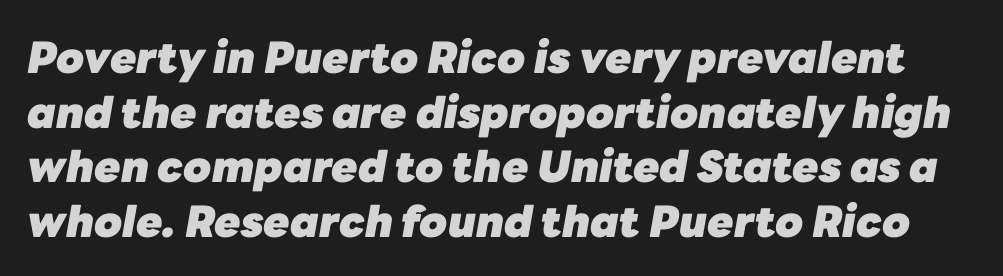
The letters sit at their default tracking, neither squeezed nor spread. The whole block is typeset with a tilt. Line spacing here is normal. Check under the words: just untouched page. Each letter keeps its own natural width here, so spacing adapts to shape.
